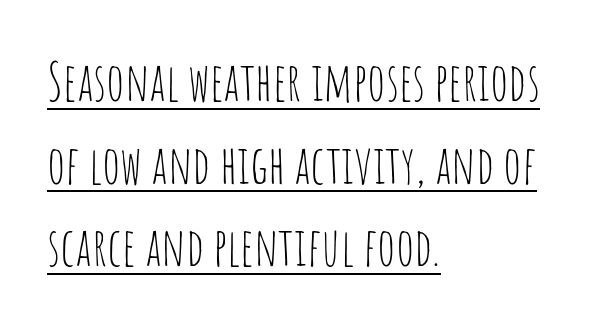
Bold? No — there's no thickening of the strokes. Type style note: lacks serifs. Caption: standard tracking, unaltered. Horizontally, the lines are justified to the leading edge only. This is underlined copy, the kind a proofreader might mark for attention.
